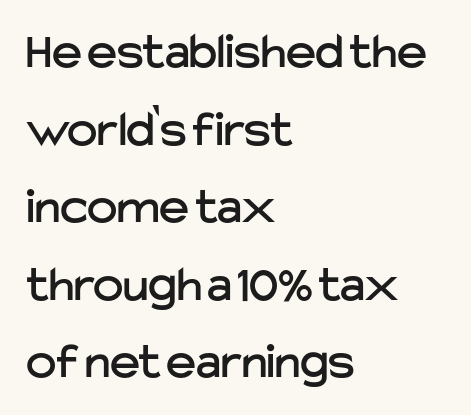
Standard letterfit; no display-style spreading of the glyphs. This sample is left-justified, so line endings fall wherever the words run out. Underline: absent. Is this a fixed-width face? No — the glyphs have proportional, varying widths.
